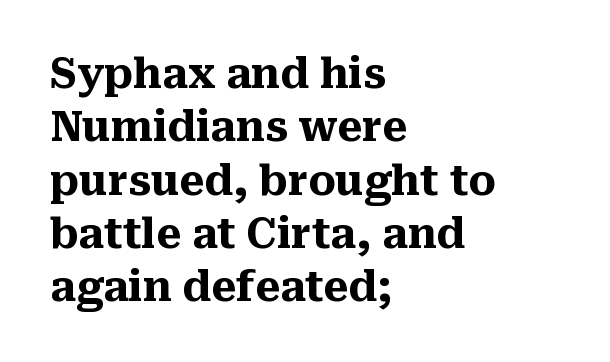
Pretty heavy lettering here — definitely bold. How would I describe the line gaps? Plain and ordinary. You could not count columns in this text — the font is proportionally spaced. This is roman type, the default non-slanted kind. The gap between lines stays unmarked. The gaps between neighbouring characters are ordinary and unremarkable.
